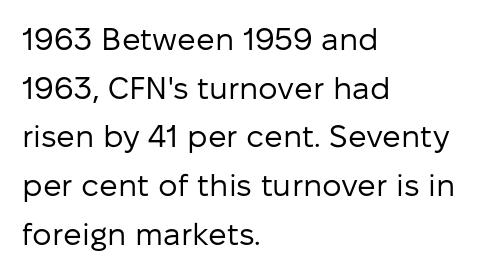
The image shows 31 px regular-weight sans-serif type, upright; set left-aligned, normal line spacing (1.57x), normal letter spacing, not underlined; low stroke contrast and a medium x-height.
